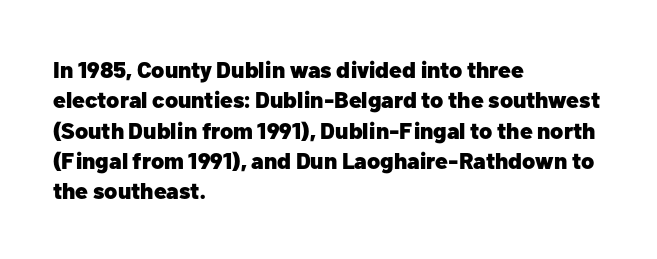
{"italic": "no", "bold": "yes", "underline": "no", "align": "left", "line_spacing": "normal", "line_spacing_ratio": 1.32, "letter_spacing": "normal", "letter_spacing_em": 0.0, "glyph_px": 23}
